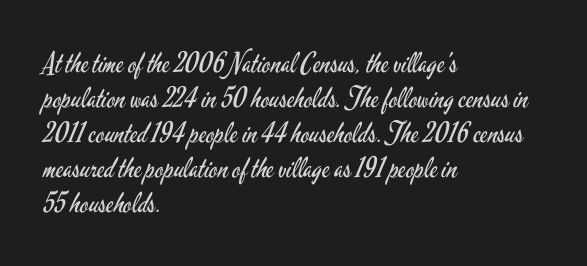
Short and long lines alike share a common starting point at left. Stroke thickness stays within the range of a standard reading face or lighter. There is no visible air inserted between adjacent glyphs. Beneath every word, the page is bare. A typesetter would call this proportional, since set widths differ per character.
